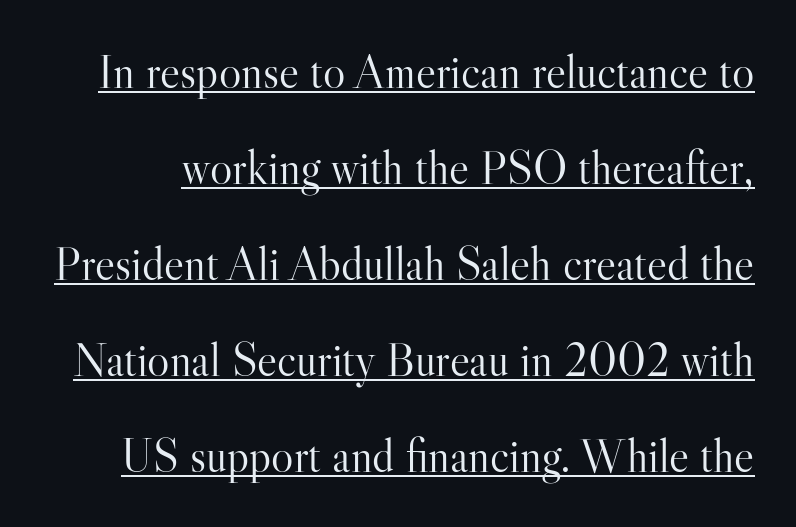
You can tell it's not italic because the verticals are truly vertical. These lines are rendered in a variable-pitch font. Baseline-to-baseline distance is far greater than the letter height. The letterforms sit at book weight or below.
